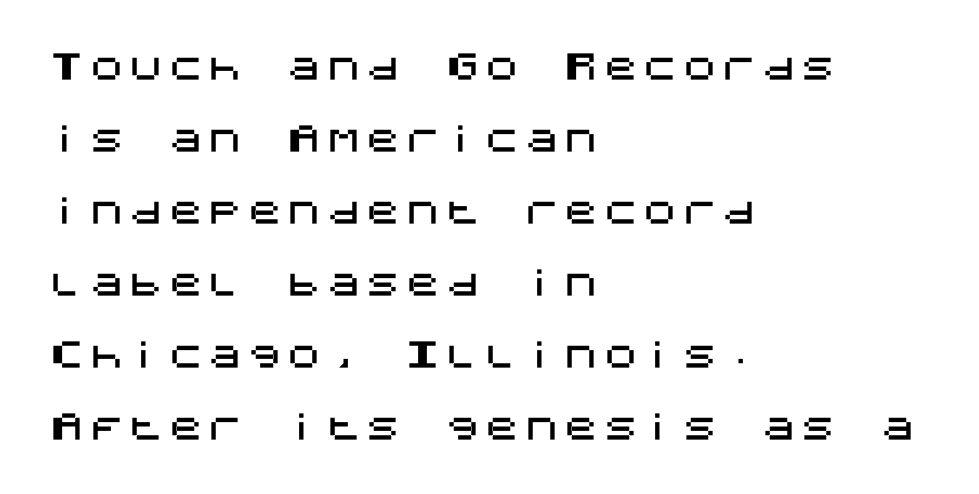
These lines are set flush left with a ragged right edge. A typesetter would call this leading open, well beyond the default. The area under the type is left untouched. This rendering employs a face without finishing strokes, i.e., a sans-serif. The lettering holds an erect, upright posture throughout.
